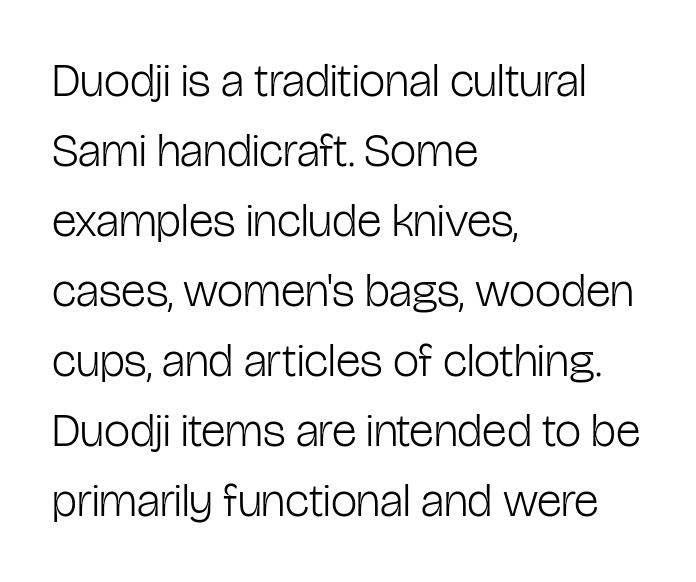
{"serif": "no", "italic": "no", "bold": "no", "weight": "light", "width": "condensed", "stroke_contrast": "low", "x_height": "medium", "monospaced": "no", "underline": "no", "align": "left", "line_spacing": "normal", "line_spacing_ratio": 1.49, "letter_spacing": "normal", "letter_spacing_em": 0.0, "glyph_px": 47}
